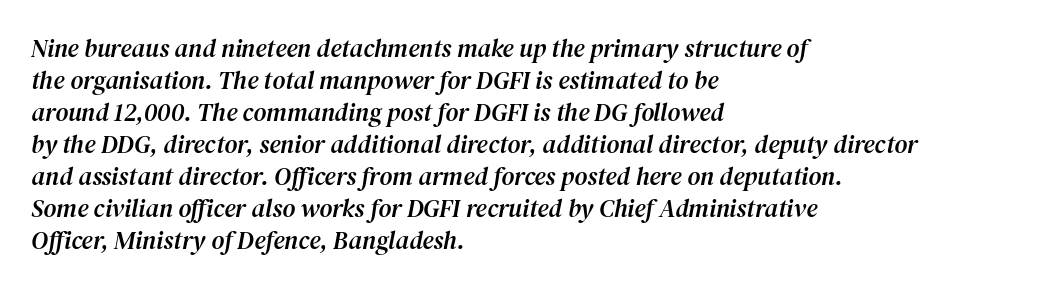
{"italic": "yes", "lean": "right", "slant_degrees": 12, "underline": "no", "align": "left", "line_spacing": "normal", "line_spacing_ratio": 1.28, "letter_spacing": "normal", "letter_spacing_em": 0.0, "glyph_px": 25}
